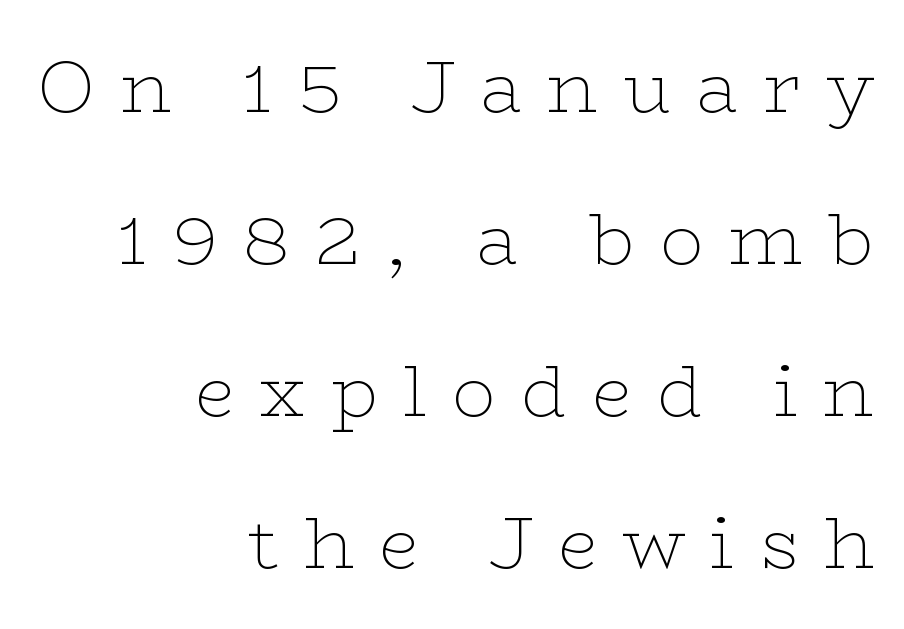
The image shows 72 px thin, wide serif type, upright; set right-aligned, loose line spacing (2.11x), unusually wide letter spacing (+0.35 em), not underlined; low stroke contrast and a medium x-height.
